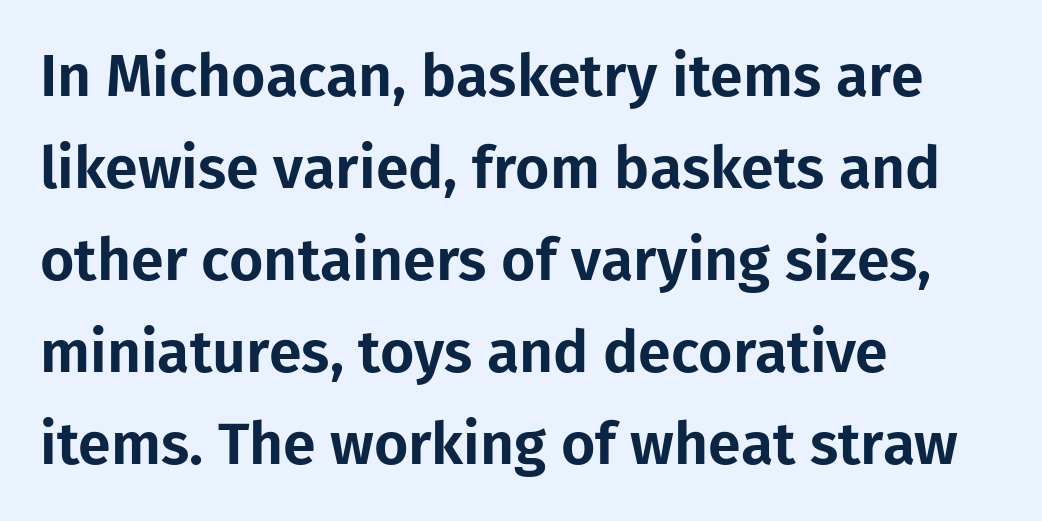
The image shows 59 px sans-serif type, upright; set left-aligned, normal line spacing (1.56x), normal letter spacing, not underlined; low stroke contrast and a medium x-height.
